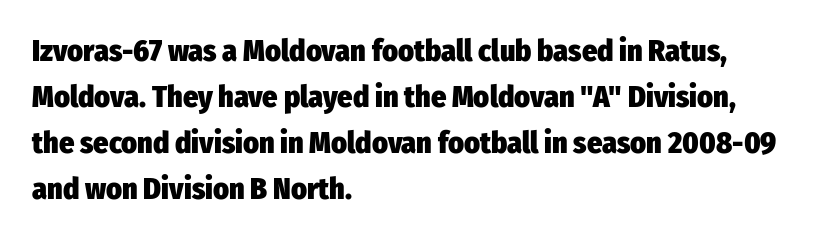
{"serif": "no", "italic": "no", "bold": "yes", "weight": "heavy", "width": "condensed", "stroke_contrast": "low", "x_height": "medium", "monospaced": "no", "underline": "no", "align": "left", "line_spacing": "normal", "line_spacing_ratio": 1.53, "letter_spacing": "normal", "letter_spacing_em": 0.0, "glyph_px": 30}
